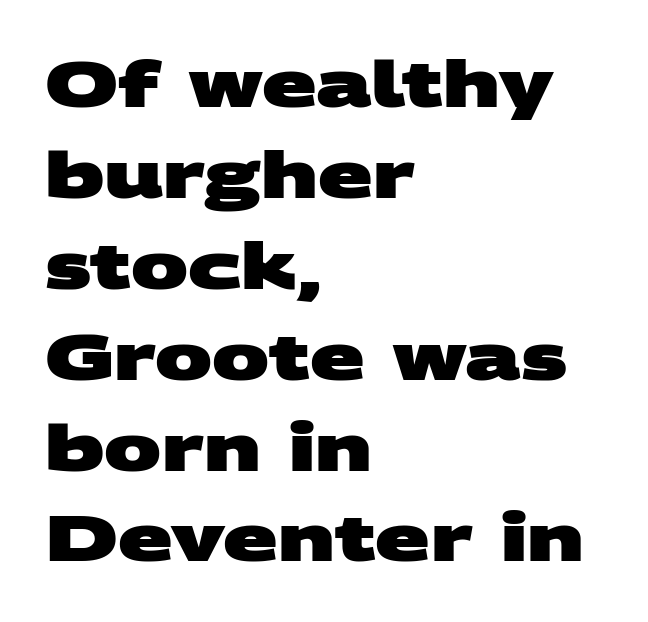
The image shows 64 px heavy, wide sans-serif type; set left-aligned, normal line spacing (1.42x), normal letter spacing, not underlined; medium stroke contrast and a large x-height.
